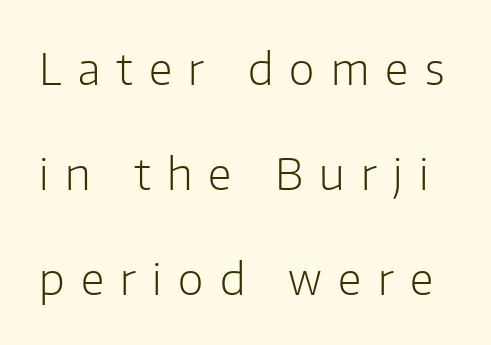
Q: Is the text bold? A: No.
Q: Is the text italic (slanted)? A: No, it is upright.
Q: Is the typeface a serif or a sans-serif typeface? A: Sans-serif.
Q: Is the text underlined? A: No.
Q: Is the spacing between letters normal or unusually wide? A: Unusually wide.
Q: Is the spacing between lines tight, normal or loose? A: Loose.
Q: Width (condensed, normal, or wide)? A: Normal.
Q: Stroke contrast? A: Low.
Q: x-height? A: Medium.
Q: Monospaced? A: No.
